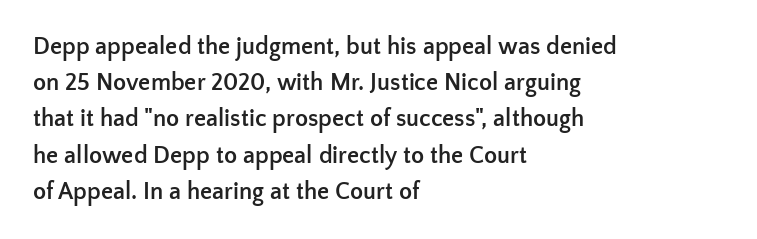
The vertical gap from one line to the next is medium. In terms of posture, this sample is upright. Look at the stroke-to-counter ratio: heavy, a bold. Clear beneath every line of the passage. Casual observation: everything's shoved over to the left. You could call the tracking neutral — neither tight nor loose.
